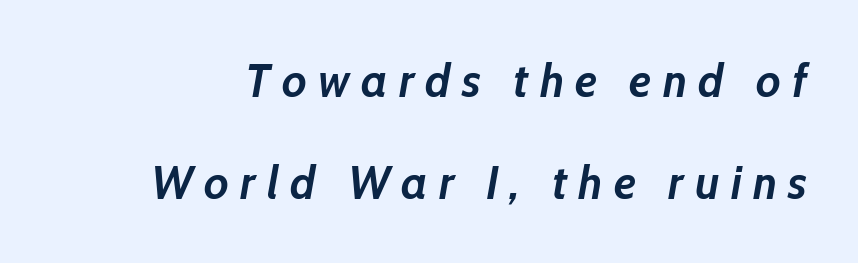
Q: Is the text bold? A: Yes.
Q: Is the text italic (slanted)? A: Yes, it leans right by about 10 degrees.
Q: Is the text underlined? A: No.
Q: Is the spacing between letters normal or unusually wide? A: Unusually wide.
Q: Is the spacing between lines tight, normal or loose? A: Loose.
Q: Width (condensed, normal, or wide)? A: Normal.
Q: Stroke contrast? A: Low.
Q: x-height? A: Medium.
Q: Monospaced? A: No.
